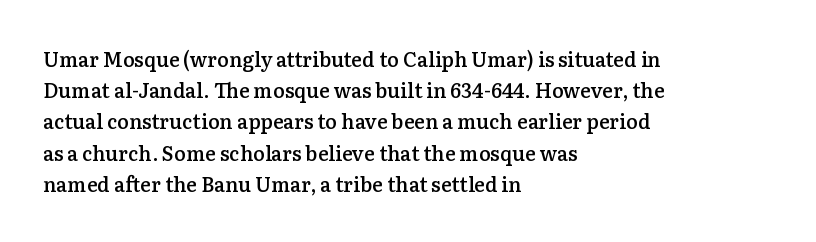
Each line starts at the same left margin while the right side varies. Default kerning and tracking; the words read as compact shapes. Notice how the stems are strictly vertical — no italics here. Compared with typical paragraphs, the rows here are spaced about the same. Has an underline been added? It has not. Strokes here are thickened, but only to semibold level.
